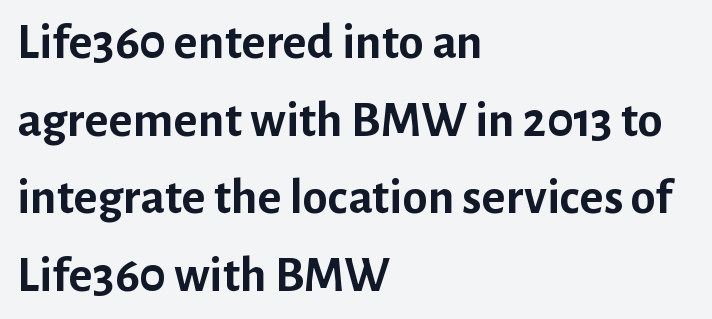
{"serif": "no", "italic": "no", "bold": "yes", "weight": "semibold", "width": "normal", "stroke_contrast": "low", "x_height": "medium", "monospaced": "no", "underline": "no", "align": "left", "line_spacing": "normal", "line_spacing_ratio": 1.52, "letter_spacing": "normal", "letter_spacing_em": 0.0, "glyph_px": 51}
